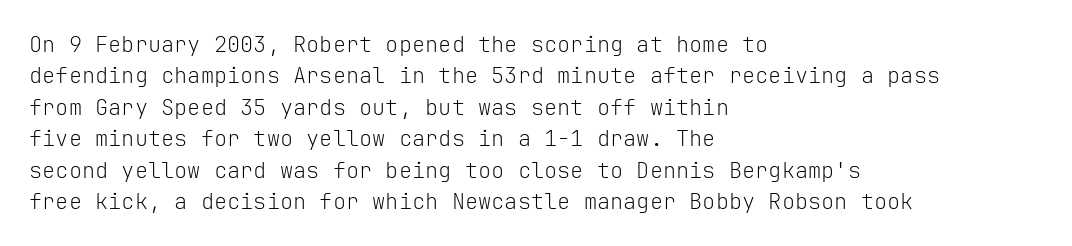
{"italic": "no", "bold": "no", "underline": "no", "align": "left", "line_spacing": "normal", "line_spacing_ratio": 1.43, "letter_spacing": "normal", "letter_spacing_em": 0.0, "glyph_px": 22}
